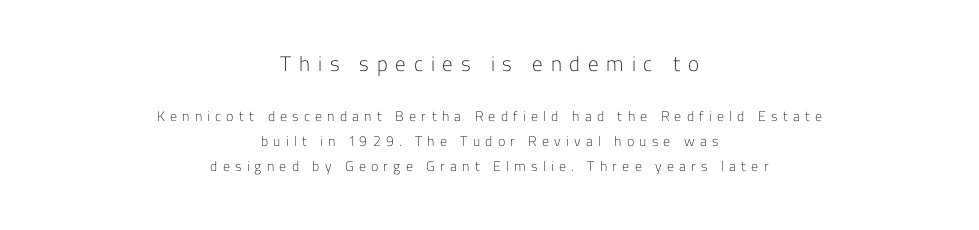
{"italic": "no", "bold": "no", "underline": "no", "align": "center", "line_spacing_ratio": 1.8, "letter_spacing": "wide", "letter_spacing_em": 0.37, "larger_block": "first", "size_ratio": 1.5, "glyph_px": 21}
